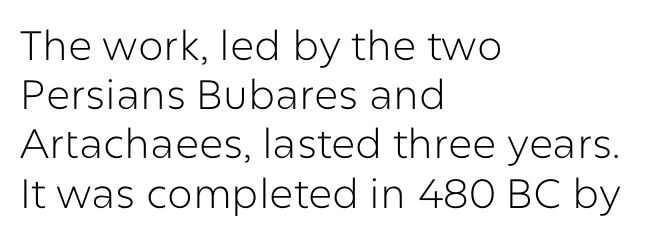
{"serif": "no", "italic": "no", "bold": "no", "weight": "light", "width": "normal", "stroke_contrast": "low", "x_height": "medium", "monospaced": "no", "underline": "no", "align": "left", "line_spacing_ratio": 1.2, "letter_spacing": "normal", "letter_spacing_em": 0.0, "glyph_px": 41}
